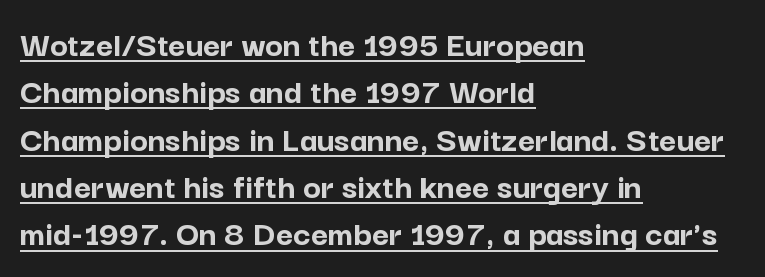
The image shows 37 px semibold sans-serif type, upright; set left-aligned, normal line spacing (1.28x), normal letter spacing, underlined; low stroke contrast and a medium x-height.
